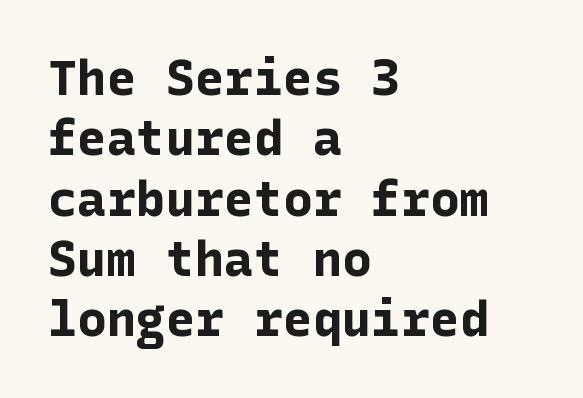
{"serif": "no", "italic": "no", "bold": "yes", "weight": "bold", "width": "normal", "stroke_contrast": "low", "x_height": "medium", "underline": "no", "align": "left", "line_spacing_ratio": 1.23, "letter_spacing": "normal", "letter_spacing_em": 0.0, "glyph_px": 49}
